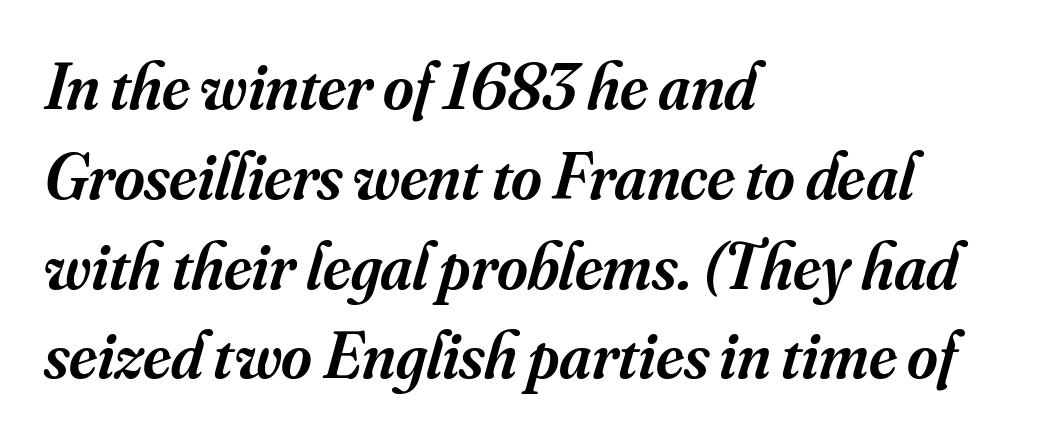
The strokes are fattened partway — semibold, not bold. The passage shown is typed in a proportional face where columns would drift. The text block is weighted toward the left margin, trailing off unevenly rightward. Plain, unruled lines of type.
